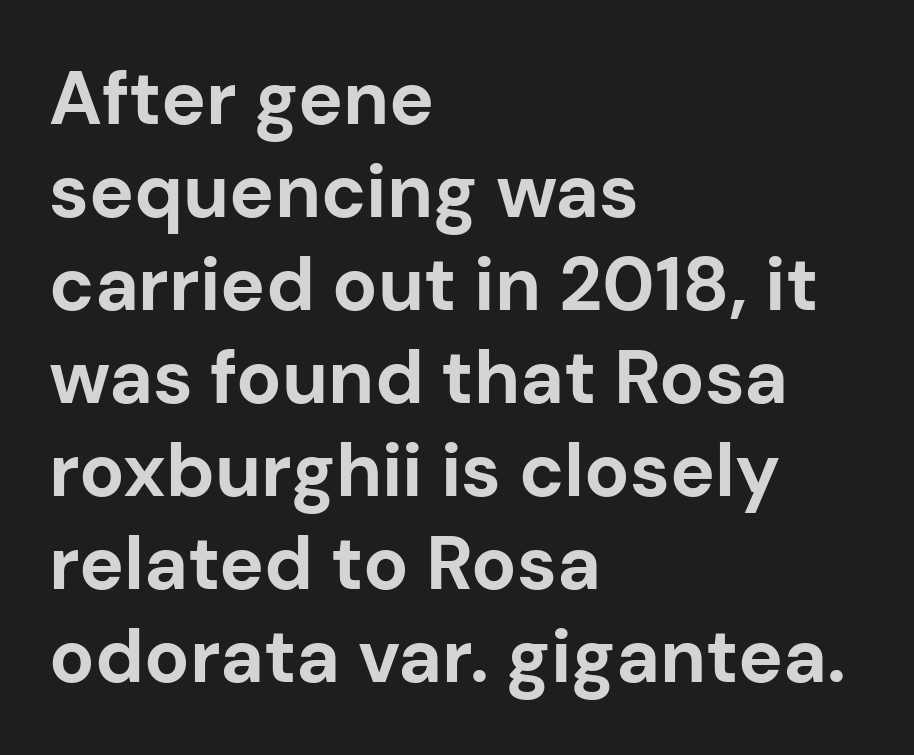
Q: Is the text bold? A: Yes.
Q: Is the text italic (slanted)? A: No, it is upright.
Q: Is the typeface a serif or a sans-serif typeface? A: Sans-serif.
Q: Is the text underlined? A: No.
Q: How is the paragraph aligned? A: Left-aligned.
Q: Is the spacing between letters normal or unusually wide? A: Normal.
Q: Width (condensed, normal, or wide)? A: Normal.
Q: Stroke contrast? A: Low.
Q: x-height? A: Medium.
Q: Monospaced? A: No.
